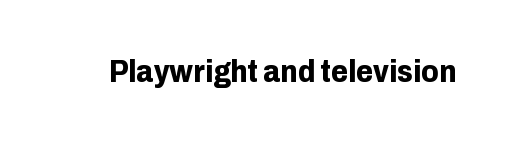
The image shows 31 px bold sans-serif type, upright; set normal letter spacing, not underlined; low stroke contrast and a medium x-height.
